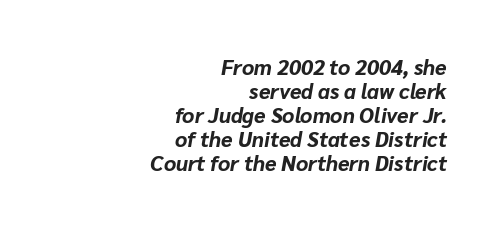
The image shows 21 px bold type, italic (leaning right); set right-aligned, tight line spacing (1.14x), normal letter spacing, not underlined.
